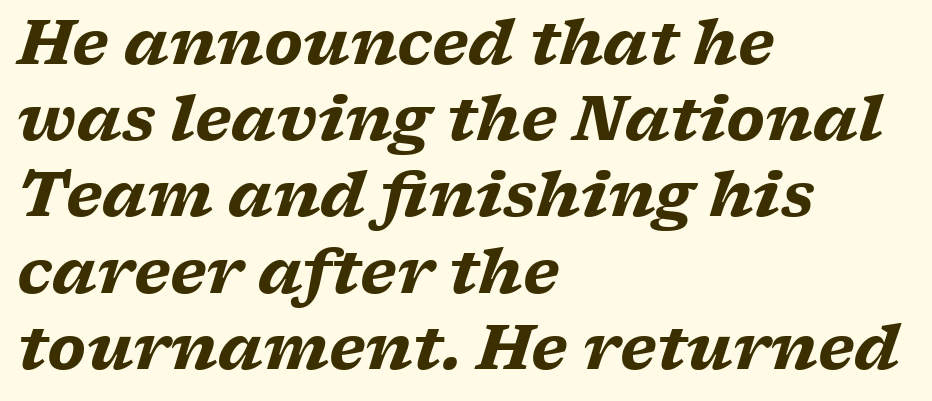
The image shows 61 px heavy, wide serif type, italic (leaning right); set left-aligned, normal line spacing (1.25x), normal letter spacing, not underlined; low stroke contrast and a medium x-height.
